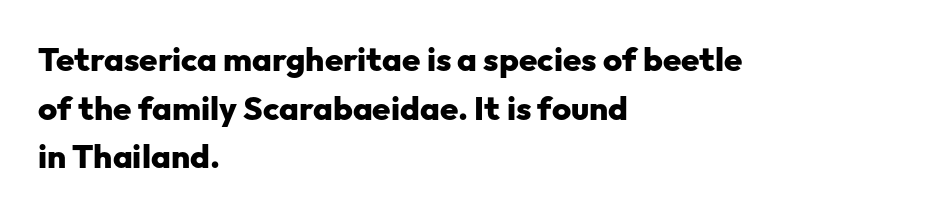
{"serif": "no", "italic": "no", "bold": "yes", "weight": "heavy", "width": "normal", "stroke_contrast": "low", "x_height": "medium", "monospaced": "no", "underline": "no", "align": "left", "line_spacing": "normal", "line_spacing_ratio": 1.47, "letter_spacing": "normal", "letter_spacing_em": 0.0, "glyph_px": 33}
